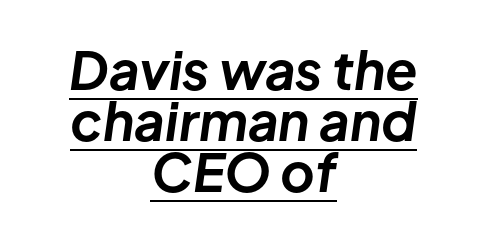
{"italic": "yes", "lean": "right", "slant_degrees": 8, "bold": "yes", "weight": "bold", "width": "normal", "stroke_contrast": "low", "x_height": "medium", "monospaced": "no", "underline": "yes", "align": "center", "line_spacing": "tight", "line_spacing_ratio": 0.96, "letter_spacing": "normal", "letter_spacing_em": 0.0, "glyph_px": 53}
